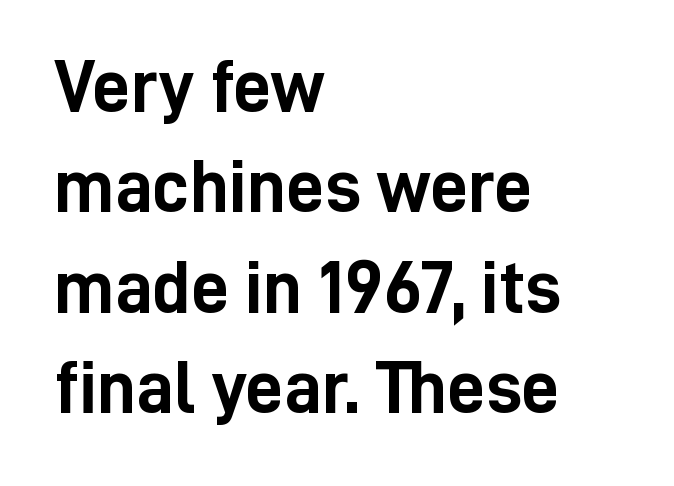
Q: Is the text bold? A: Yes.
Q: Is the text italic (slanted)? A: No, it is upright.
Q: Is the typeface a serif or a sans-serif typeface? A: Sans-serif.
Q: Is the text underlined? A: No.
Q: How is the paragraph aligned? A: Left-aligned.
Q: Is the spacing between letters normal or unusually wide? A: Normal.
Q: Is the spacing between lines tight, normal or loose? A: Normal.
Q: Width (condensed, normal, or wide)? A: Condensed.
Q: Stroke contrast? A: Low.
Q: x-height? A: Medium.
Q: Monospaced? A: No.
